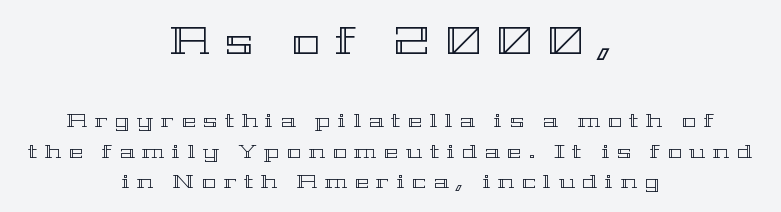
The image shows 38 px wide type, upright; set centered, normal line spacing (1.6x), unusually wide letter spacing (+0.39 em), not underlined; the first (top) block is 2.0x larger; a medium x-height.
